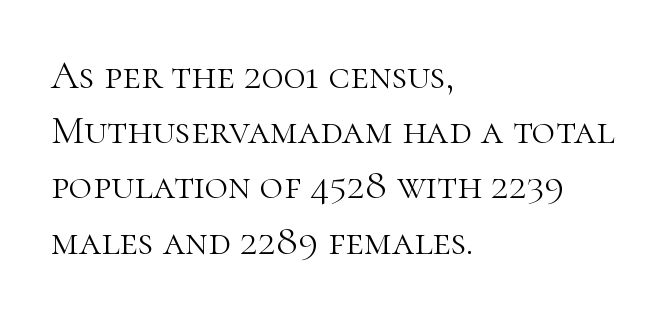
The foot of each line stays bare and open. The line-height multiplier appears to be the usual default. Here the designer chose a conventional face with non-uniform glyph widths. Heaviness? Minimal to ordinary, like unemphasized prose. The letters stand straight up with perfectly vertical stems.
